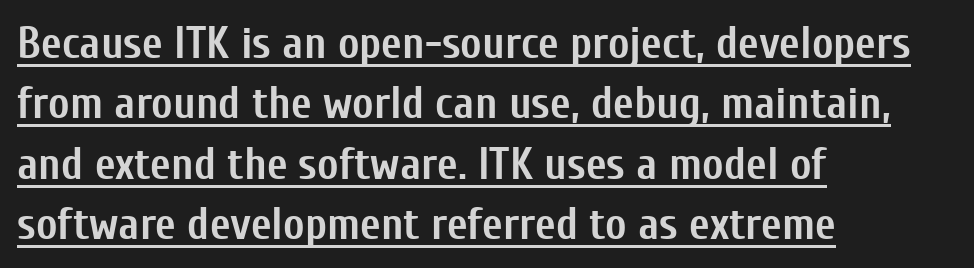
{"serif": "no", "italic": "no", "bold": "yes", "weight": "semibold", "width": "condensed", "stroke_contrast": "low", "x_height": "medium", "monospaced": "no", "underline": "yes", "align": "left", "line_spacing": "normal", "line_spacing_ratio": 1.34, "letter_spacing": "normal", "letter_spacing_em": 0.0, "glyph_px": 45}
